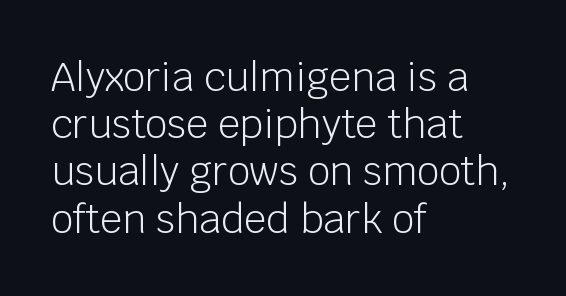
{"serif": "no", "italic": "no", "bold": "no", "weight": "light", "width": "normal", "stroke_contrast": "low", "x_height": "large", "monospaced": "no", "underline": "no", "align": "left", "line_spacing_ratio": 1.21, "letter_spacing": "normal", "letter_spacing_em": 0.0, "glyph_px": 39}
